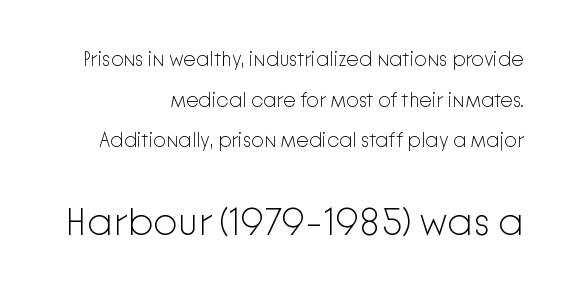
Casual observation: everything's shoved over to the right. No word sits above an underline. Each new line begins a long way beneath the previous one. Is this a heavy cut? Hardly; it is regular or lighter.
